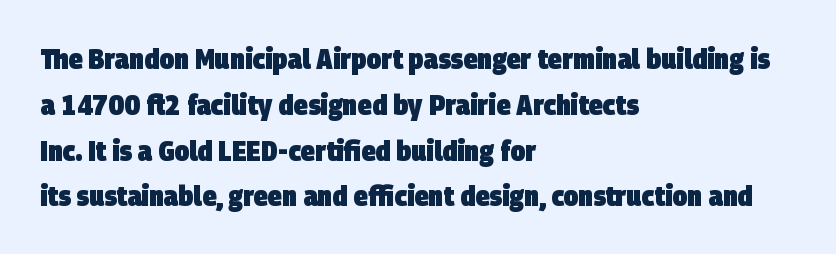
Each row of text sits above clean, open space. The rag falls on the right side of this text block. Is there much room between lines? A standard amount, neither cramped nor airy. A sans-serif font was chosen for this passage. The face used here is rendered with its standard letterfit. Spacing verdict: proportional, widths tailored to each character.
